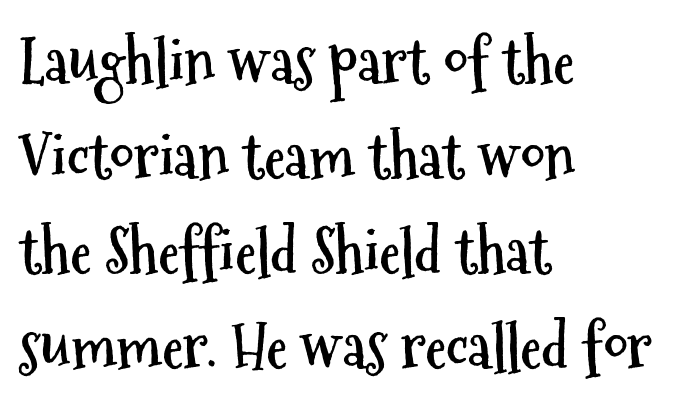
The image shows 61 px semibold, condensed sans-serif type, upright; set left-aligned, normal line spacing (1.56x), normal letter spacing, not underlined; medium stroke contrast and a medium x-height.
